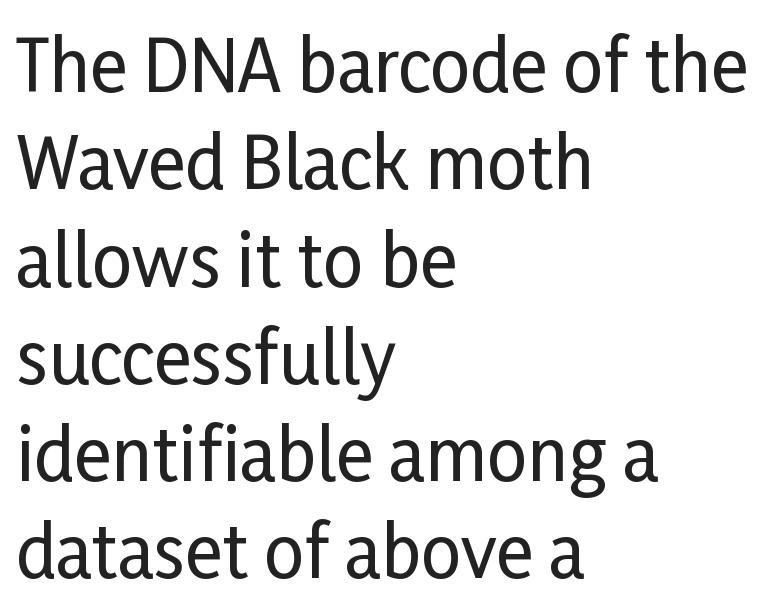
{"serif": "no", "italic": "no", "width": "condensed", "stroke_contrast": "low", "x_height": "medium", "monospaced": "no", "underline": "no", "align": "left", "line_spacing": "normal", "line_spacing_ratio": 1.37, "letter_spacing": "normal", "letter_spacing_em": 0.0, "glyph_px": 71}
